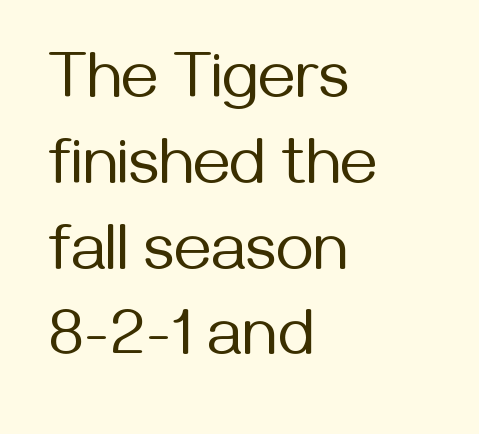
The image shows 65 px regular-weight sans-serif type, upright; set left-aligned, normal line spacing (1.32x), normal letter spacing, not underlined; medium stroke contrast and a medium x-height.
